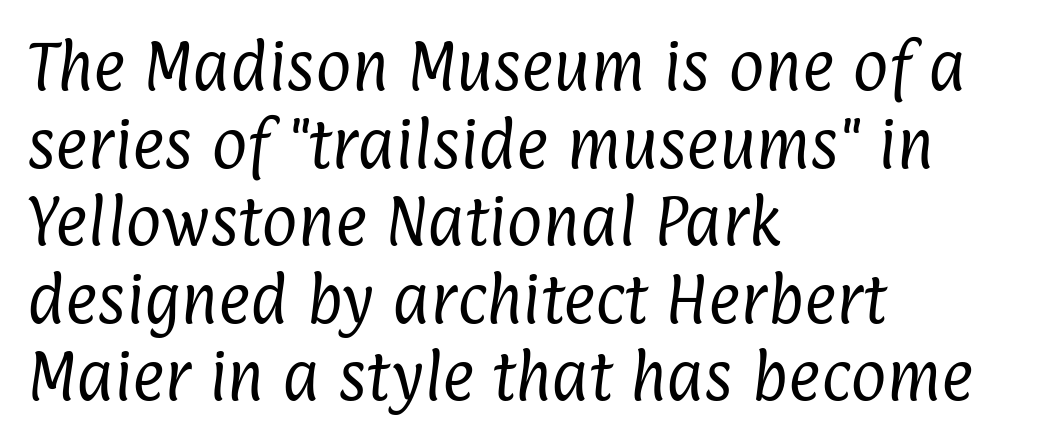
In terms of letterspacing, this is plain default setting. Layout note: lines flush left. Serif or sans? Sans — the stroke terminals are bare. Each row of text sits above clean, open space. Weight: regular or lighter.
